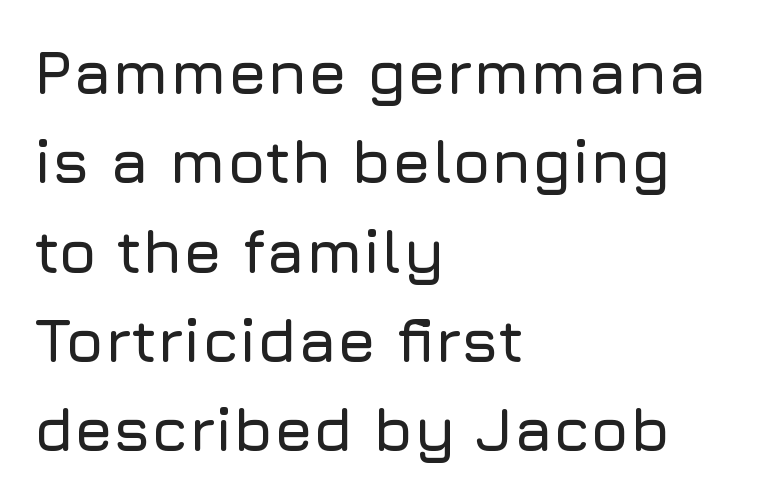
The image shows 62 px sans-serif type, upright; set left-aligned, normal line spacing (1.44x), normal letter spacing, not underlined; low stroke contrast and a medium x-height.
